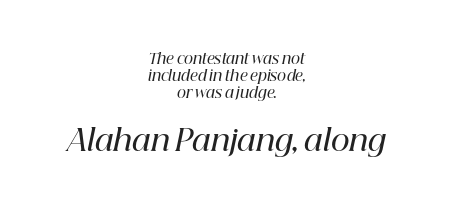
{"serif": "yes", "italic": "yes", "lean": "right", "slant_degrees": 12, "bold": "semi", "weight": "semibold", "width": "normal", "stroke_contrast": "high", "x_height": "medium", "monospaced": "no", "underline": "no", "align": "center", "line_spacing_ratio": 1.23, "letter_spacing": "normal", "letter_spacing_em": 0.0, "larger_block": "second", "size_ratio": 2.07, "glyph_px": 29}
